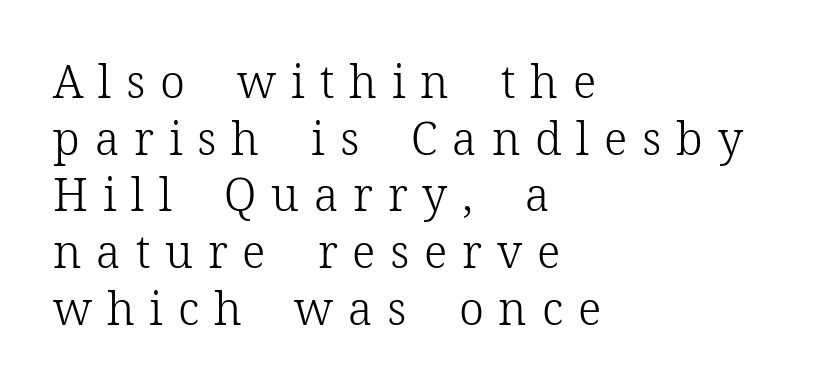
The image shows 45 px light serif type, upright; set left-aligned, normal line spacing (1.26x), unusually wide letter spacing (+0.33 em), not underlined; low stroke contrast and a medium x-height.
